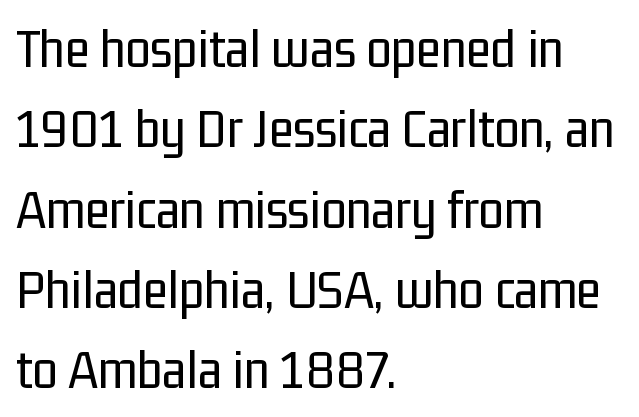
Q: Is the text bold? A: No.
Q: Is the text italic (slanted)? A: No, it is upright.
Q: Is the typeface a serif or a sans-serif typeface? A: Sans-serif.
Q: Is the text underlined? A: No.
Q: How is the paragraph aligned? A: Left-aligned.
Q: Is the spacing between letters normal or unusually wide? A: Normal.
Q: Is the spacing between lines tight, normal or loose? A: Normal.
Q: Width (condensed, normal, or wide)? A: Condensed.
Q: Stroke contrast? A: Low.
Q: x-height? A: Medium.
Q: Monospaced? A: No.
